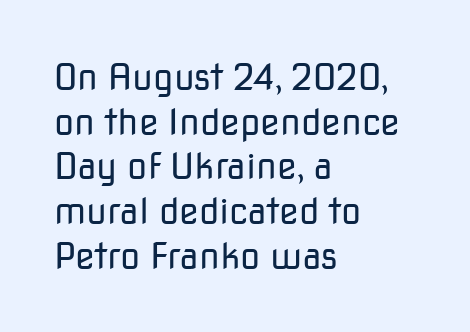
The image shows 36 px regular-weight sans-serif type, upright; set left-aligned, line spacing 1.24x, normal letter spacing, not underlined; low stroke contrast and a medium x-height.
